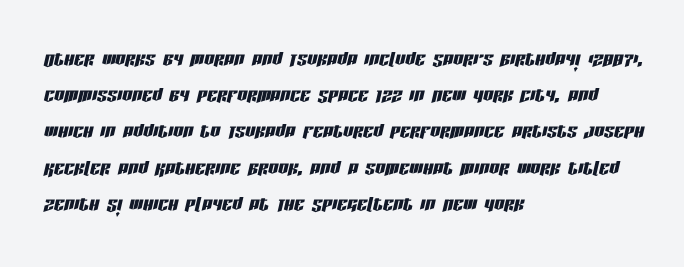
Q: Is the text italic (slanted)? A: Yes, it leans right by about 13 degrees.
Q: Is the text underlined? A: No.
Q: How is the paragraph aligned? A: Left-aligned.
Q: Is the spacing between letters normal or unusually wide? A: Normal.
Q: Is the spacing between lines tight, normal or loose? A: Normal.
